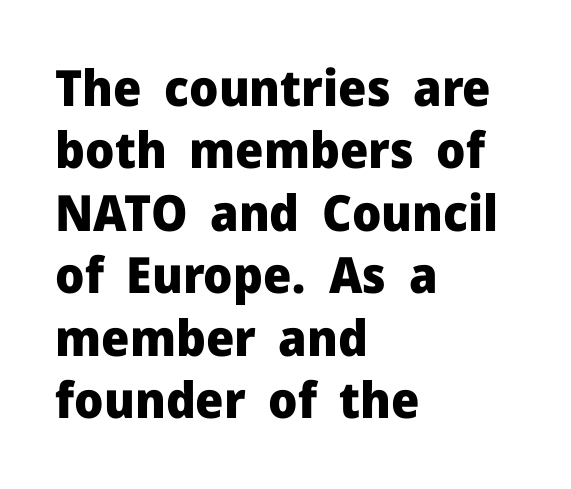
{"serif": "no", "italic": "no", "bold": "yes", "weight": "heavy", "width": "normal", "stroke_contrast": "low", "x_height": "medium", "monospaced": "no", "underline": "no", "align": "left", "line_spacing": "normal", "line_spacing_ratio": 1.25, "letter_spacing": "normal", "letter_spacing_em": 0.0, "glyph_px": 50}
